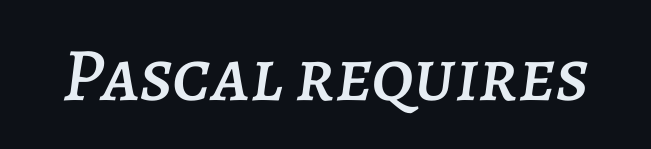
{"italic": "yes", "lean": "right", "slant_degrees": 7, "width": "normal", "stroke_contrast": "low", "x_height": "large", "monospaced": "no", "underline": "no", "letter_spacing": "normal", "letter_spacing_em": 0.0, "glyph_px": 76}
